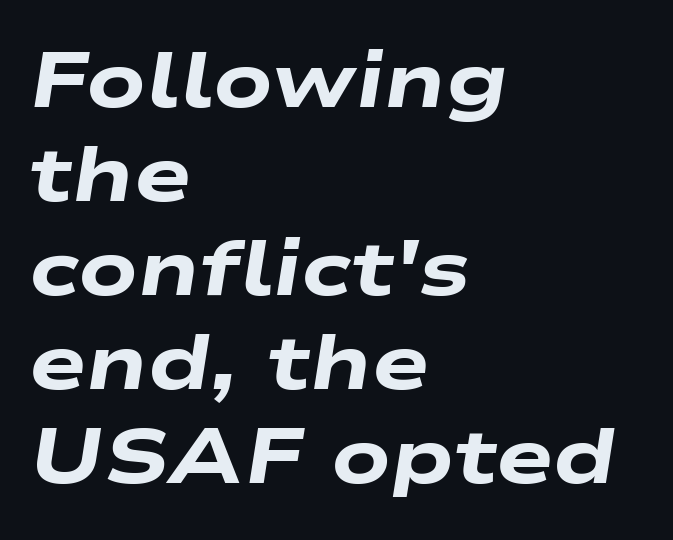
Q: Is the text bold? A: Yes.
Q: Is the text italic (slanted)? A: Yes, it leans right by about 9 degrees.
Q: Is the text underlined? A: No.
Q: How is the paragraph aligned? A: Left-aligned.
Q: Is the spacing between letters normal or unusually wide? A: Normal.
Q: Width (condensed, normal, or wide)? A: Wide.
Q: Stroke contrast? A: Low.
Q: x-height? A: Medium.
Q: Monospaced? A: No.
